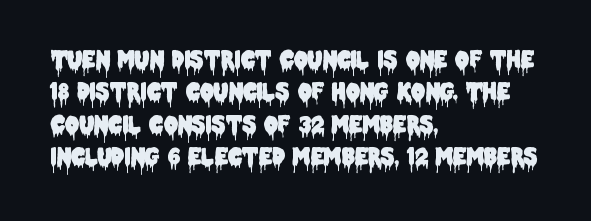
{"italic": "no", "underline": "no", "align": "left", "line_spacing": "normal", "line_spacing_ratio": 1.47, "letter_spacing": "normal", "letter_spacing_em": 0.0, "glyph_px": 22}
